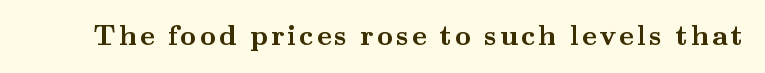
The image shows 28 px semibold, wide serif type, upright; set not underlined; medium stroke contrast and a small x-height.
